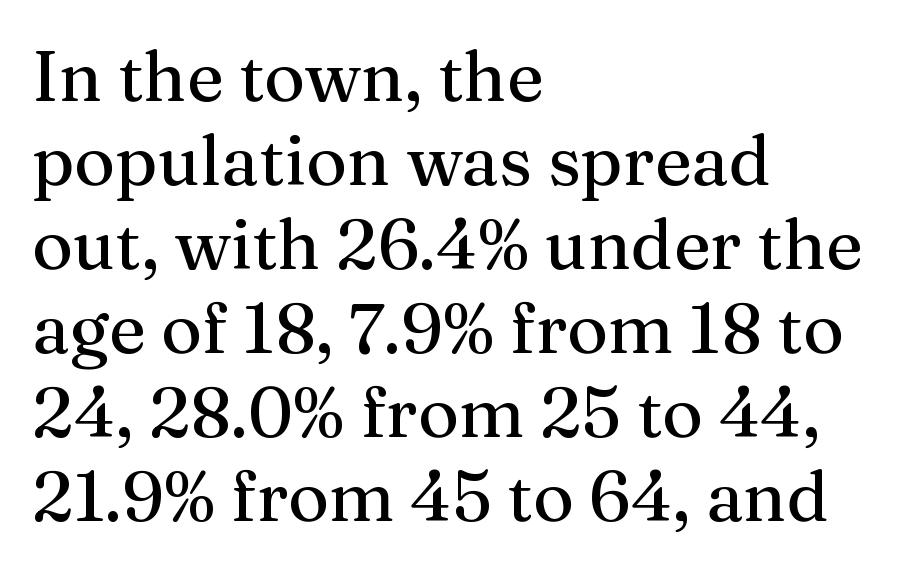
Note the varied advance widths — an 'i' is clearly narrower than an 'm'. It's the straight-up-and-down kind of type. The rendering shows small feet on the letterforms — a serif design. This rendering leaves character spacing at its baseline value. These lines stack with their left ends in a neat column. This rendering features lettering with no underline.
